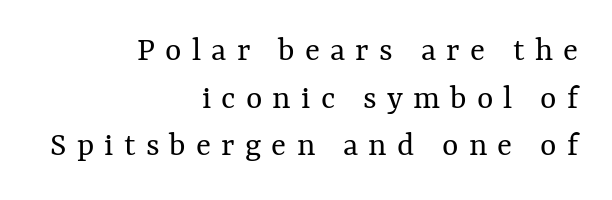
Q: Is the text bold? A: No.
Q: Is the text italic (slanted)? A: No, it is upright.
Q: Is the text underlined? A: No.
Q: How is the paragraph aligned? A: Right-aligned.
Q: Is the spacing between letters normal or unusually wide? A: Unusually wide.
Q: Is the spacing between lines tight, normal or loose? A: Normal.
Q: Width (condensed, normal, or wide)? A: Normal.
Q: Stroke contrast? A: Medium.
Q: x-height? A: Medium.
Q: Monospaced? A: No.
